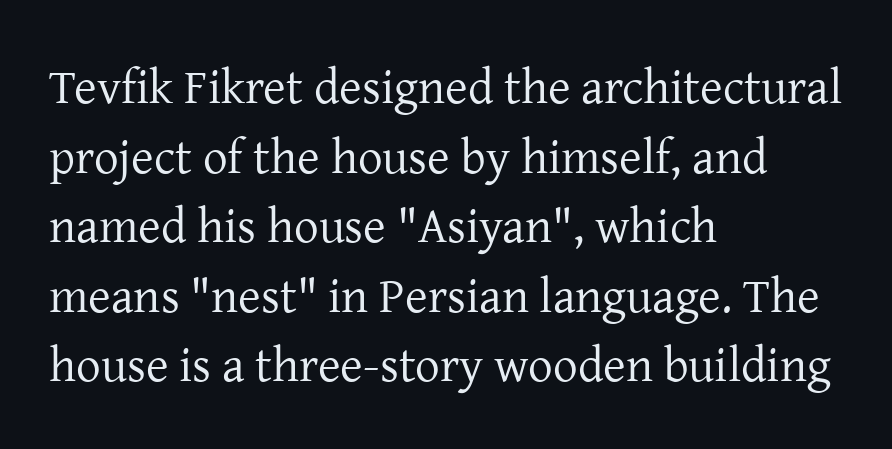
Each letter keeps its own natural width here, so spacing adapts to shape. The passage is arranged the way most books set body copy — flush left. Letters rest on an invisible, unmarked baseline. This sample uses an upright cut, with every glyph sitting square on the baseline. Does the type have serifs? Yes, each stem ends in a small foot. The rows are spaced the way most documents space them.
